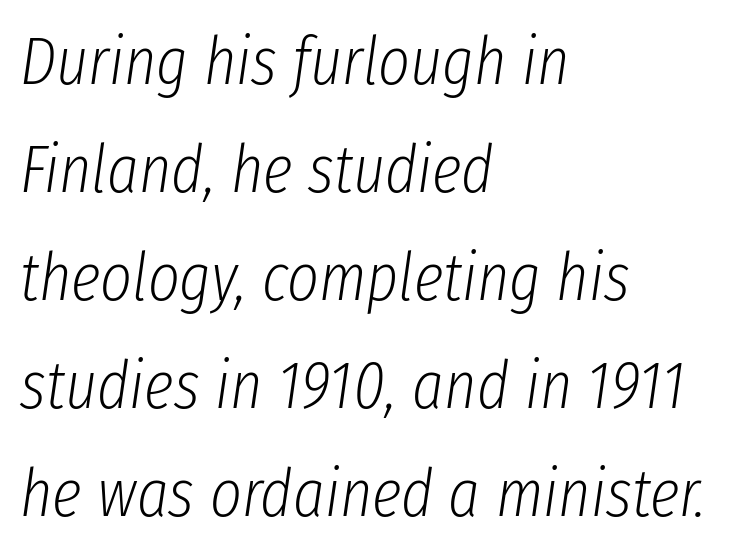
The passage shown is typed in a proportional face where columns would drift. Weight: in the light-to-regular range. Style check: oblique. The rendering keeps characters at their native spacing. Only glyphs here, with clear space below each row. This rendering uses left alignment, leaving the right contour irregular.
